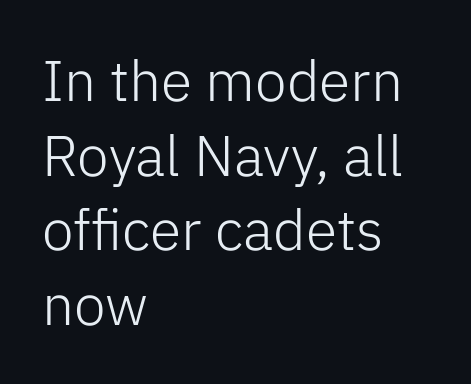
The image shows 57 px light sans-serif type, upright; set left-aligned, normal line spacing (1.31x), normal letter spacing, not underlined; low stroke contrast and a medium x-height.
